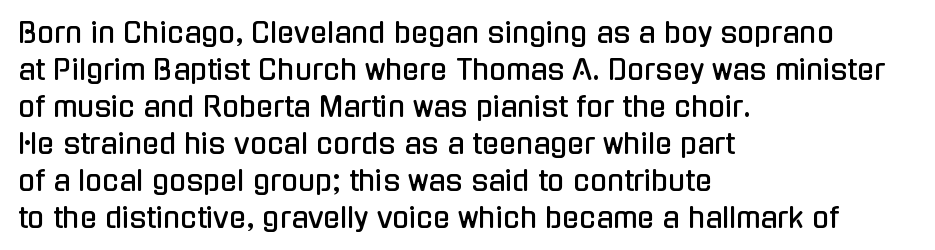
Q: Is the text italic (slanted)? A: No, it is upright.
Q: Is the typeface a serif or a sans-serif typeface? A: Sans-serif.
Q: Is the text underlined? A: No.
Q: How is the paragraph aligned? A: Left-aligned.
Q: Is the spacing between letters normal or unusually wide? A: Normal.
Q: Is the spacing between lines tight, normal or loose? A: Normal.
Q: Width (condensed, normal, or wide)? A: Condensed.
Q: Stroke contrast? A: Low.
Q: x-height? A: Medium.
Q: Monospaced? A: No.
